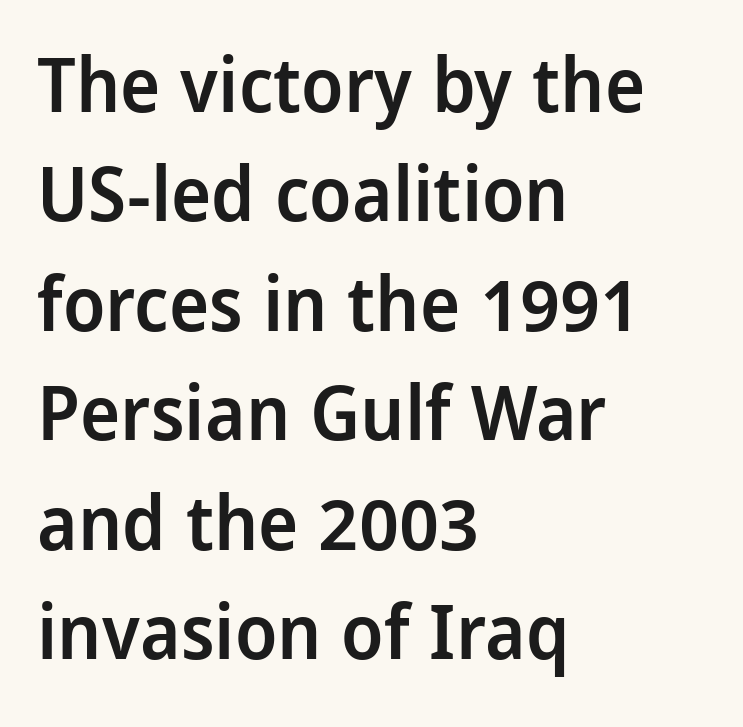
The image shows 76 px semibold, condensed sans-serif type, upright; set left-aligned, normal line spacing (1.44x), normal letter spacing, not underlined; low stroke contrast and a large x-height.
